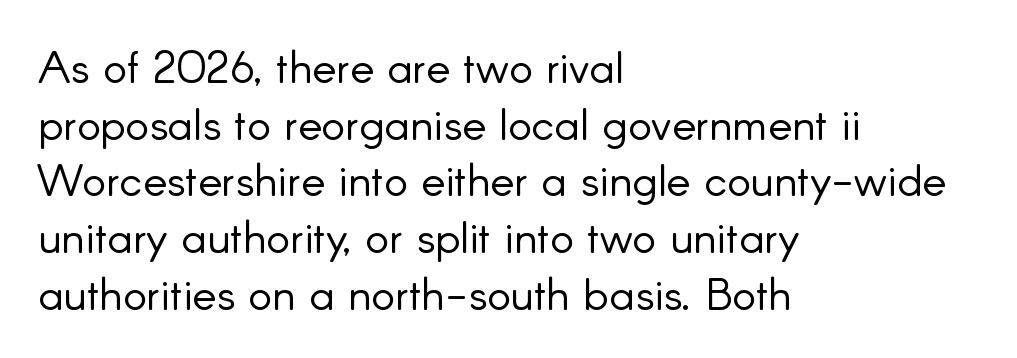
Q: Is the text bold? A: No.
Q: Is the text italic (slanted)? A: No, it is upright.
Q: Is the typeface a serif or a sans-serif typeface? A: Sans-serif.
Q: Is the text underlined? A: No.
Q: How is the paragraph aligned? A: Left-aligned.
Q: Is the spacing between letters normal or unusually wide? A: Normal.
Q: Is the spacing between lines tight, normal or loose? A: Normal.
Q: Width (condensed, normal, or wide)? A: Normal.
Q: Stroke contrast? A: Low.
Q: x-height? A: Small.
Q: Monospaced? A: No.
